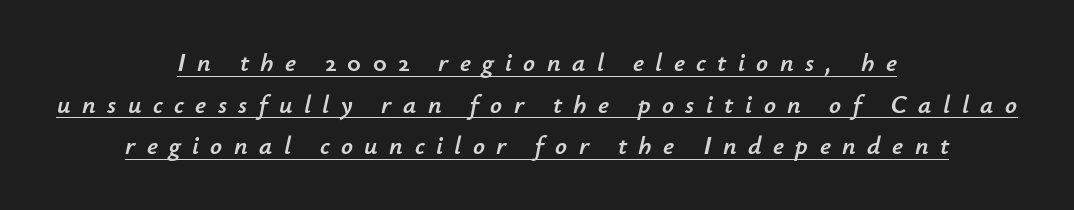
Does a line run under the words? Yes, clearly. Loose tracking; the words dissolve into strings of separated letters. If you folded the block vertically in half, each line would mirror itself in length. Observe the lean: these are italic letterforms.
